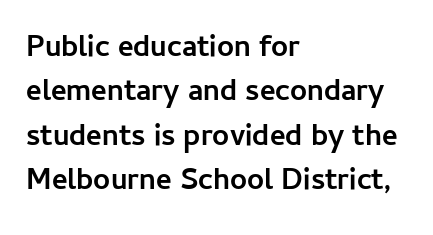
Is the block centered? No — it sits flush against the left margin. No italicization has been applied; the sample stays upright. Regarding serifs, this sample does without them. The passage shown is not underscored anywhere. No extra tracking has been applied to these lines. Typesetter's note: full bold, strokes at maximum text heaviness.
